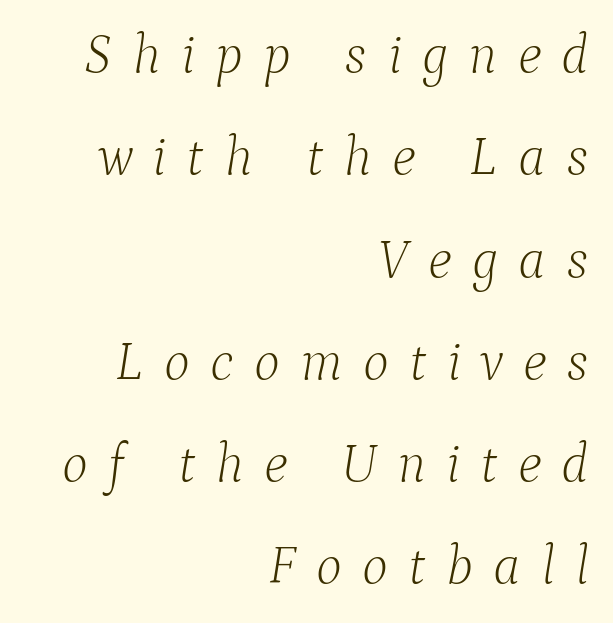
No heavy texture on the line: the type isn't bold. The gaps between neighbouring characters are conspicuously large. Decoration check: the copy has no underline. The ragged edge is on the left, which tells us the setting is flush right. Does the lettering tilt? It does — this is italic. Think of a printed novel: that variable character pitch is what you see here.
